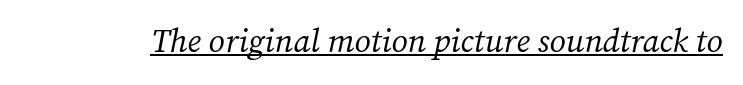
The image shows 33 px regular-weight serif type, italic (leaning right); set normal letter spacing, underlined; medium stroke contrast and a medium x-height.
